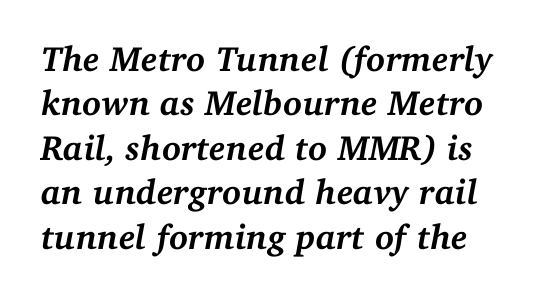
{"serif": "yes", "italic": "yes", "lean": "right", "slant_degrees": 11, "bold": "yes", "weight": "semibold", "width": "normal", "stroke_contrast": "medium", "x_height": "medium", "monospaced": "no", "underline": "no", "line_spacing": "normal", "line_spacing_ratio": 1.27, "letter_spacing": "normal", "letter_spacing_em": 0.0, "glyph_px": 35}
